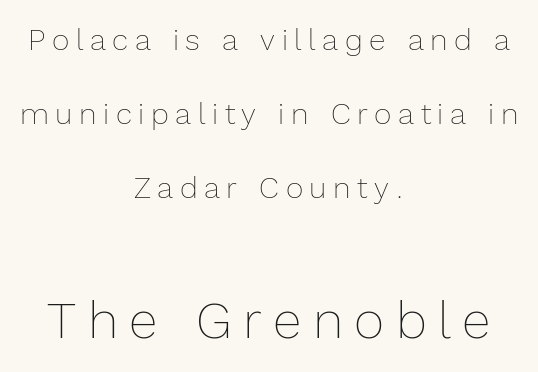
The image shows 52 px thin type, upright; set centered, loose line spacing (2.47x), unusually wide letter spacing (+0.22 em), not underlined; the second (bottom) block is 1.73x larger; a medium x-height.
